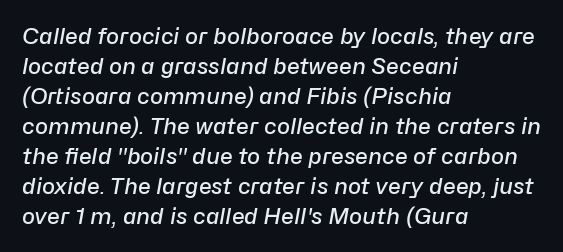
Anything drawn beneath the words? Only blank space. How would I describe the line gaps? Plain and ordinary. Compared with typical body copy, the letter spacing here is the same. Summary of weight: moderately heavy, a semibold. One-word summary of the alignment: left.
